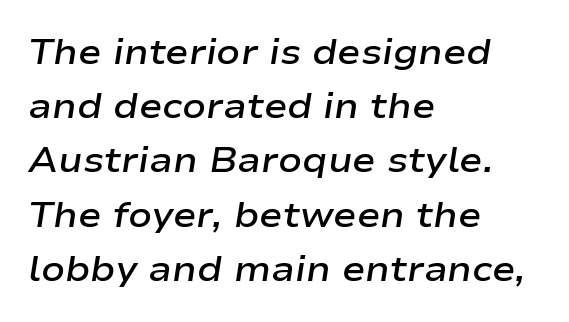
Leftover space on each line is placed entirely after the last word. Anything drawn beneath the words? Only blank space. Every character sits at an angle, as italics do. The horizontal fit of the characters is conventional and even.
